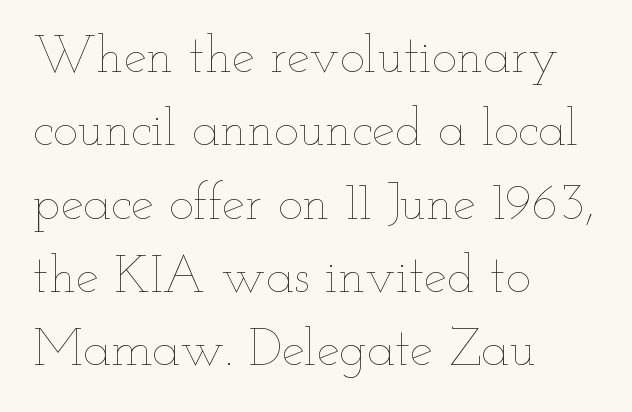
{"italic": "no", "bold": "no", "weight": "thin", "width": "wide", "stroke_contrast": "low", "x_height": "small", "monospaced": "no", "underline": "no", "align": "left", "line_spacing": "normal", "line_spacing_ratio": 1.41, "letter_spacing": "normal", "letter_spacing_em": 0.0, "glyph_px": 52}
